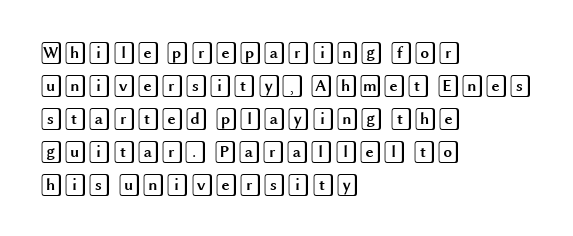
Q: Is the text italic (slanted)? A: No, it is upright.
Q: Is the text underlined? A: No.
Q: How is the paragraph aligned? A: Left-aligned.
Q: Is the spacing between letters normal or unusually wide? A: Normal.
Q: Is the spacing between lines tight, normal or loose? A: Normal.
